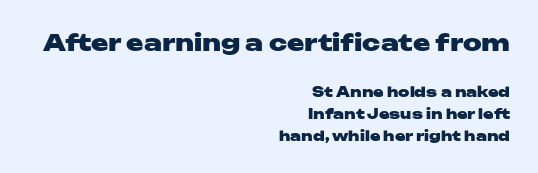
Leftover space on each line is placed entirely before the opening word. Descenders are the only things crossing below the line. A typesetter would mark this as roman, not italic. These two chunks differ in scale, with the top chunk taking the larger measure. What weight is shown? A full bold with thick strokes. In terms of leading, this rendering sits right in the middle.
